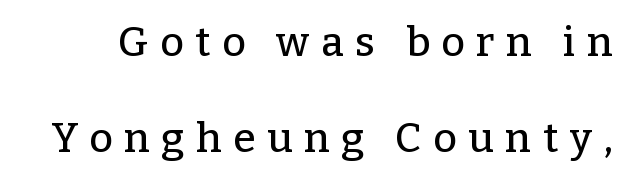
Letters rest on an invisible, unmarked baseline. How would I describe the line gaps? Wide and relaxed. Character widths vary here, with narrow letters taking less room than wide ones. The designer went with a serif here, giving each stem small feet. Here the glyphs are tracked loosely, breaking word shapes into spaced letters. The letters stand straight up with perfectly vertical stems.
